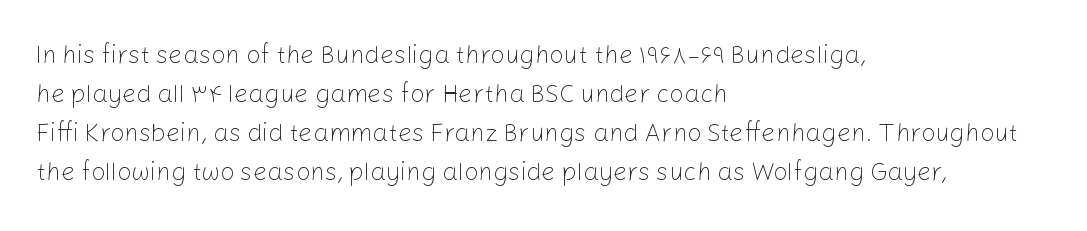
The image shows 25 px text type, upright; set left-aligned, normal line spacing (1.56x), normal letter spacing, not underlined.
